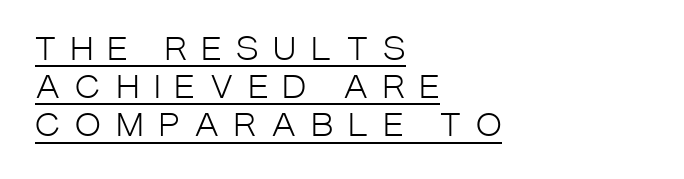
{"serif": "no", "italic": "no", "bold": "no", "weight": "light", "width": "condensed", "stroke_contrast": "low", "x_height": "large", "monospaced": "no", "underline": "yes", "align": "left", "line_spacing_ratio": 1.23, "letter_spacing": "wide", "letter_spacing_em": 0.48, "glyph_px": 31}
